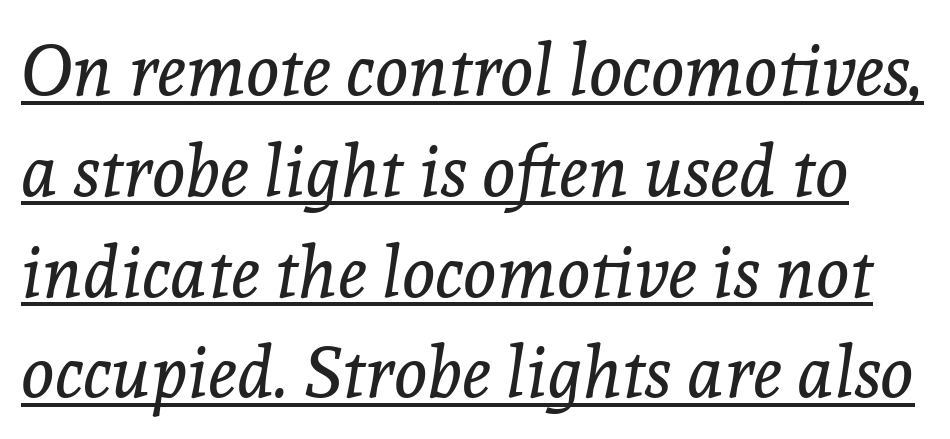
Q: Is the text bold? A: No.
Q: Is the text italic (slanted)? A: Yes, it leans right by about 8 degrees.
Q: Is the typeface a serif or a sans-serif typeface? A: Serif.
Q: Is the text underlined? A: Yes.
Q: Is the spacing between letters normal or unusually wide? A: Normal.
Q: Is the spacing between lines tight, normal or loose? A: Normal.
Q: Width (condensed, normal, or wide)? A: Normal.
Q: x-height? A: Medium.
Q: Monospaced? A: No.
